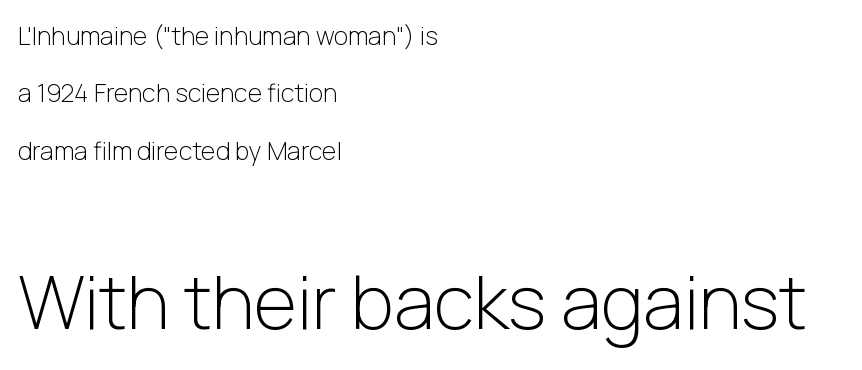
The image shows 74 px light sans-serif type, upright; set left-aligned, loose line spacing (2.3x), normal letter spacing, not underlined; the second (bottom) block is 2.96x larger; low stroke contrast and a medium x-height.
